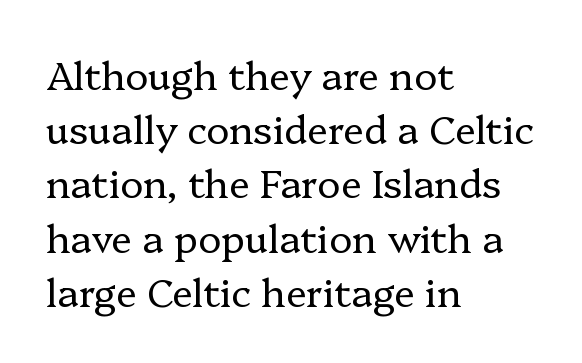
{"serif": "yes", "italic": "no", "bold": "no", "weight": "regular", "width": "normal", "stroke_contrast": "low", "x_height": "medium", "monospaced": "no", "underline": "no", "align": "left", "line_spacing": "normal", "line_spacing_ratio": 1.39, "letter_spacing": "normal", "letter_spacing_em": 0.0, "glyph_px": 39}
